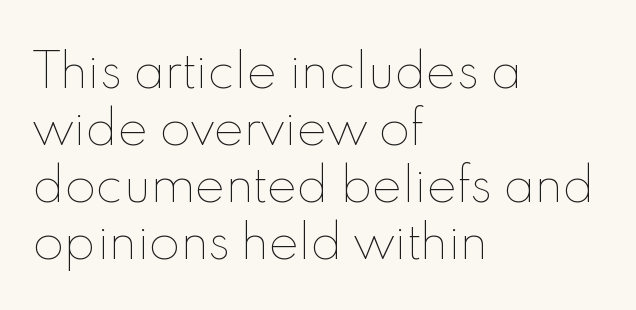
The image shows 46 px thin type, upright; set left-aligned, line spacing 1.24x, normal letter spacing, not underlined; a small x-height.
